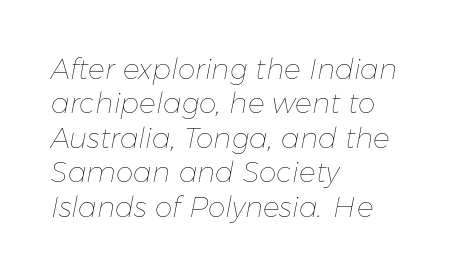
{"italic": "yes", "lean": "right", "slant_degrees": 11, "bold": "no", "weight": "thin", "width": "normal", "stroke_contrast": "low", "x_height": "medium", "monospaced": "no", "underline": "no", "align": "left", "line_spacing_ratio": 1.23, "letter_spacing": "normal", "letter_spacing_em": 0.0, "glyph_px": 28}
